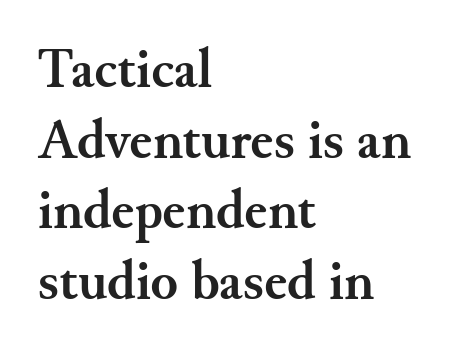
The image shows 56 px semibold serif type, upright; set left-aligned, normal line spacing (1.26x), normal letter spacing, not underlined; medium stroke contrast and a small x-height.
